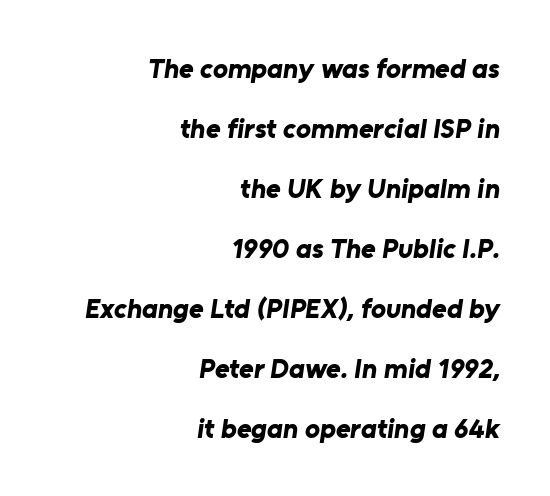
Q: Is the text bold? A: Yes.
Q: Is the typeface a serif or a sans-serif typeface? A: Sans-serif.
Q: Is the text underlined? A: No.
Q: How is the paragraph aligned? A: Right-aligned.
Q: Is the spacing between letters normal or unusually wide? A: Normal.
Q: Is the spacing between lines tight, normal or loose? A: Loose.
Q: Width (condensed, normal, or wide)? A: Normal.
Q: Stroke contrast? A: Low.
Q: x-height? A: Medium.
Q: Monospaced? A: No.
